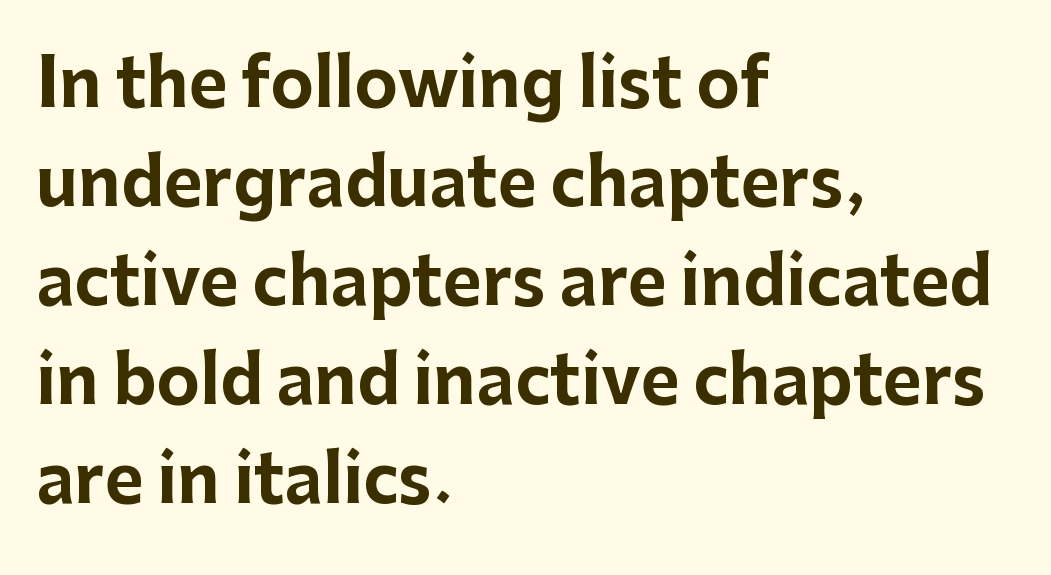
Q: Is the text bold? A: Yes.
Q: Is the text italic (slanted)? A: No, it is upright.
Q: Is the typeface a serif or a sans-serif typeface? A: Sans-serif.
Q: Is the text underlined? A: No.
Q: How is the paragraph aligned? A: Left-aligned.
Q: Is the spacing between letters normal or unusually wide? A: Normal.
Q: Is the spacing between lines tight, normal or loose? A: Normal.
Q: Width (condensed, normal, or wide)? A: Normal.
Q: Stroke contrast? A: Low.
Q: x-height? A: Medium.
Q: Monospaced? A: No.
